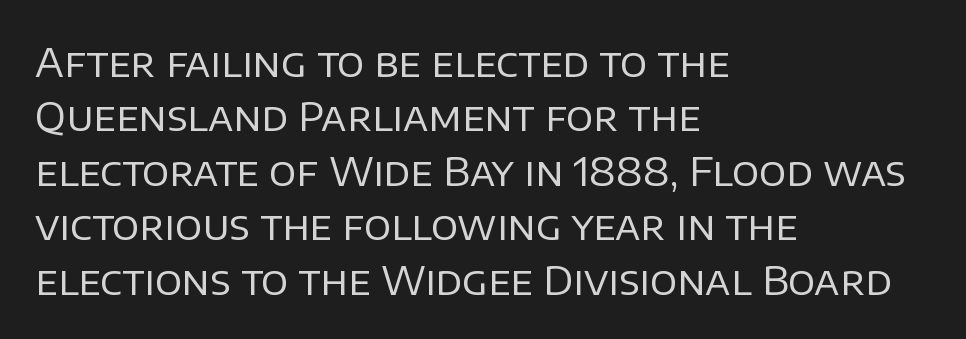
Vertically, the passage feels balanced, rows spaced as you'd expect. The letters carry no serifs — their stems end cleanly without finishing strokes. How are the letters spaced? Ordinarily, with no added tracking. Ascenders rise straight up at ninety degrees. Anything drawn beneath the words? Only blank space.
